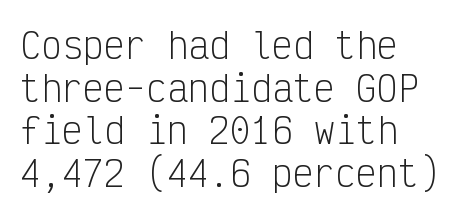
Q: Is the text bold? A: No.
Q: Is the text italic (slanted)? A: No, it is upright.
Q: Is the typeface a serif or a sans-serif typeface? A: Sans-serif.
Q: Is the text underlined? A: No.
Q: How is the paragraph aligned? A: Left-aligned.
Q: Is the spacing between letters normal or unusually wide? A: Normal.
Q: Width (condensed, normal, or wide)? A: Condensed.
Q: Stroke contrast? A: Low.
Q: x-height? A: Medium.
Q: Monospaced? A: Yes.
